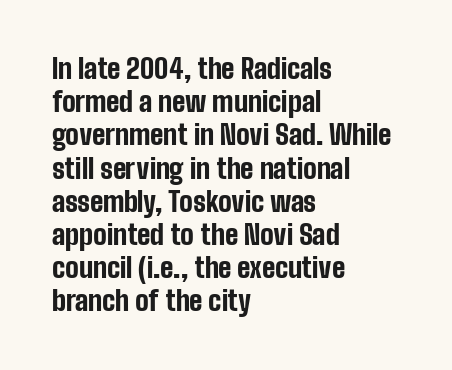
There is no visible air inserted between adjacent glyphs. In terms of weight, the rendering is a true, heavy bold. Visually the block forms a straight wall on the left and a jagged coastline on the right. Lines of text with bare space underneath. If you drew a line through each stem, it would be perfectly vertical.
